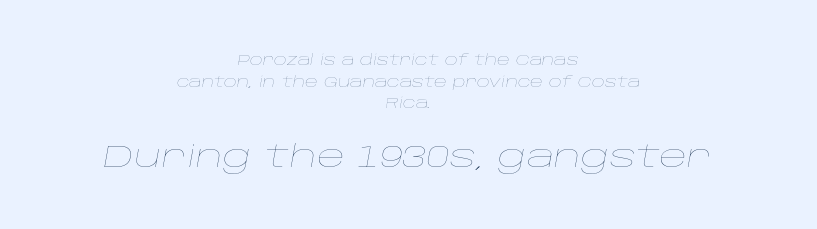
{"italic": "yes", "lean": "right", "slant_degrees": 10, "bold": "no", "weight": "thin", "width": "wide", "stroke_contrast": "low", "x_height": "large", "monospaced": "no", "underline": "no", "align": "center", "line_spacing": "normal", "line_spacing_ratio": 1.54, "letter_spacing": "normal", "letter_spacing_em": 0.0, "larger_block": "second", "size_ratio": 2.21, "glyph_px": 31}
